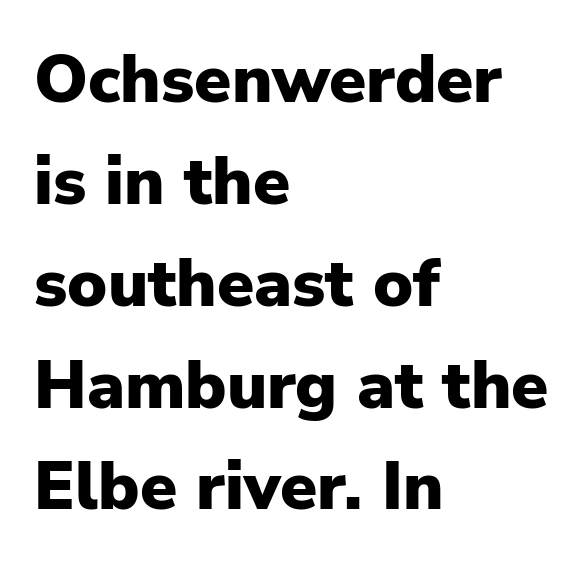
The image shows 67 px heavy sans-serif type, upright; set left-aligned, normal line spacing (1.52x), normal letter spacing, not underlined; low stroke contrast and a medium x-height.
